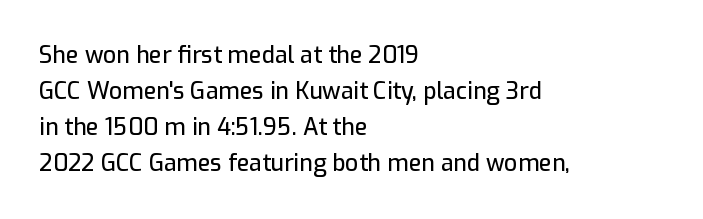
The image shows 23 px text type, upright; set left-aligned, normal line spacing (1.57x), normal letter spacing, not underlined.
